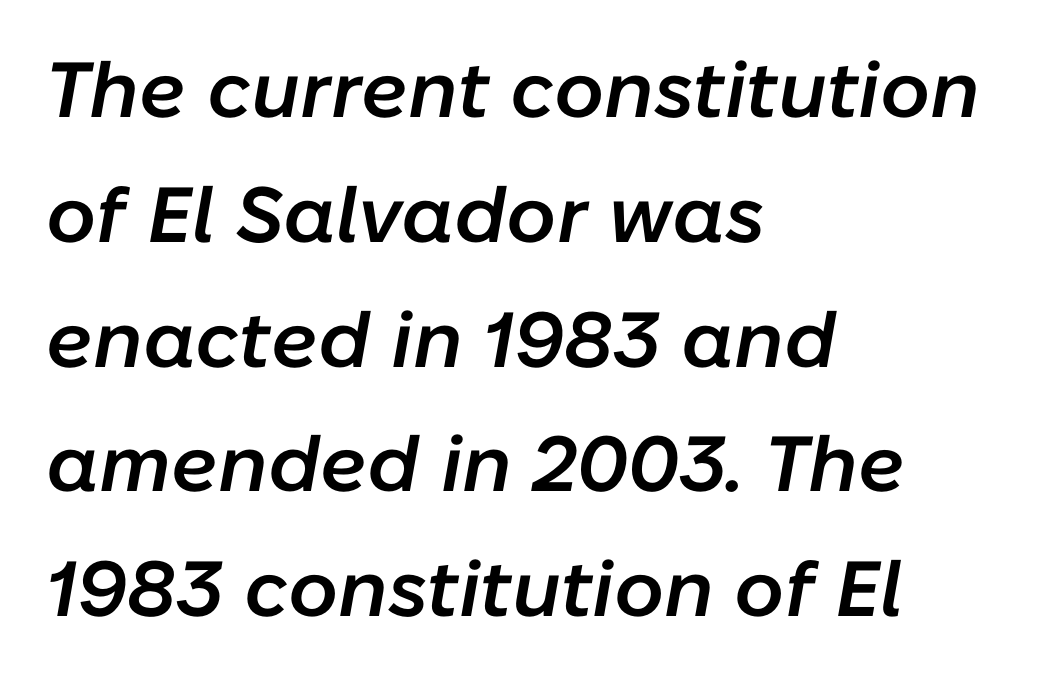
Q: Is the text bold? A: Semi-bold.
Q: Is the text italic (slanted)? A: Yes, it leans right by about 10 degrees.
Q: Is the text underlined? A: No.
Q: How is the paragraph aligned? A: Left-aligned.
Q: Is the spacing between letters normal or unusually wide? A: Normal.
Q: Is the spacing between lines tight, normal or loose? A: Normal.
Q: Width (condensed, normal, or wide)? A: Normal.
Q: Stroke contrast? A: Low.
Q: x-height? A: Medium.
Q: Monospaced? A: No.
